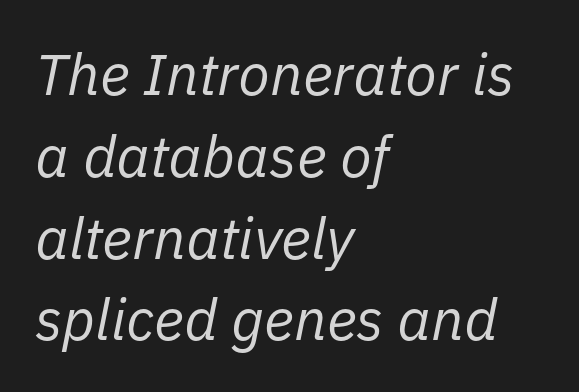
Is the letter spacing exaggerated? No — it looks like the ordinary default. Character widths vary here, with narrow letters taking less room than wide ones. Type without underlining. Letters have the restrained weight of plain body copy at most. What's the leading like? Ordinary, nothing unusual. The letters are slanted; this is an italic face.
